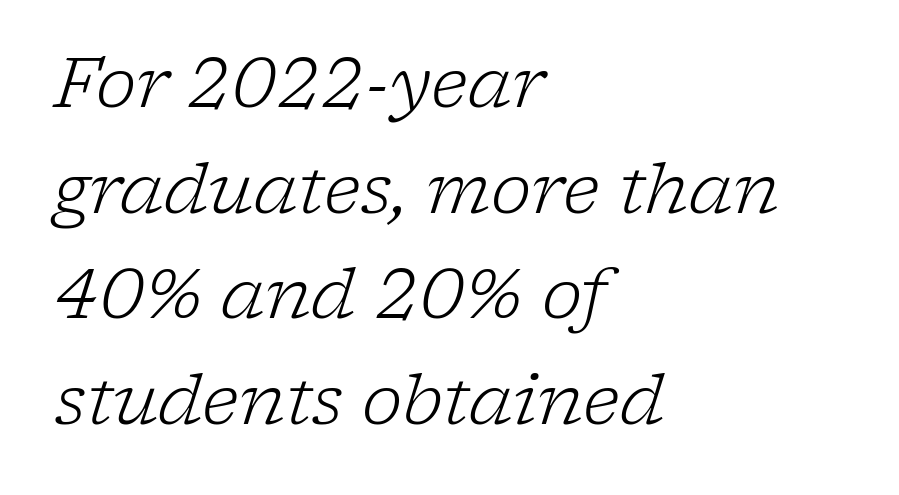
{"serif": "yes", "italic": "yes", "lean": "right", "slant_degrees": 17, "bold": "no", "weight": "light", "width": "normal", "stroke_contrast": "low", "x_height": "medium", "monospaced": "no", "underline": "no", "align": "left", "line_spacing": "normal", "line_spacing_ratio": 1.53, "letter_spacing": "normal", "letter_spacing_em": 0.0, "glyph_px": 69}
